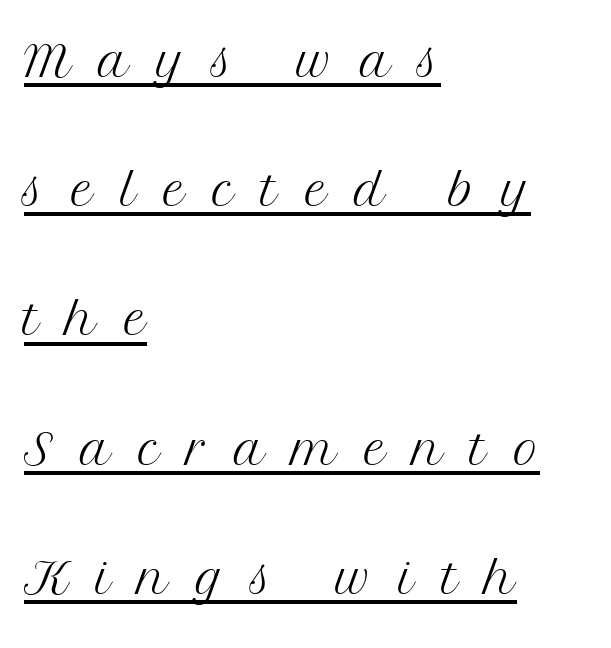
{"serif": "yes", "bold": "no", "weight": "light", "width": "normal", "stroke_contrast": "medium", "x_height": "medium", "monospaced": "no", "underline": "yes", "align": "left", "line_spacing": "loose", "line_spacing_ratio": 1.9, "letter_spacing": "wide", "letter_spacing_em": 0.4, "glyph_px": 68}
